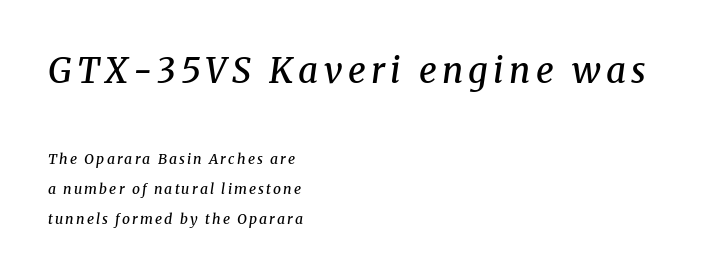
The image shows 35 px semibold serif type, italic (leaning right); set left-aligned, loose line spacing (2.12x), not underlined; the first (top) block is 2.5x larger; medium stroke contrast and a medium x-height.
